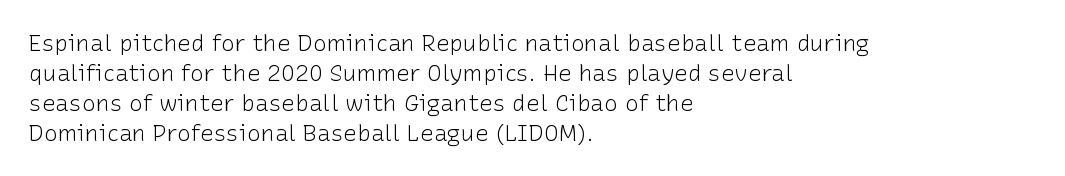
The image shows 23 px text type, upright; set left-aligned, normal line spacing (1.3x), normal letter spacing, not underlined.
